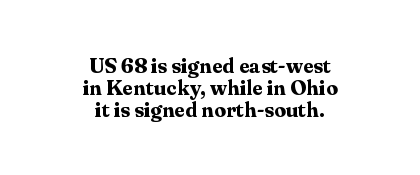
Notice how descenders almost collide with the ascenders below — that's tight leading. On the weight axis this lands at bold, roughly 700. Does extra space separate the letters? No, they use regular spacing. The passage is arranged like a title page — every line centered. This sample uses an upright cut, with every glyph sitting square on the baseline. Only glyphs here, with clear space below each row.
